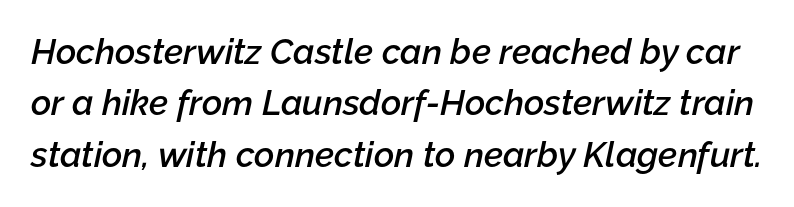
The image shows 35 px semibold type, italic (leaning right); set normal line spacing (1.47x), normal letter spacing, not underlined; low stroke contrast and a medium x-height.
